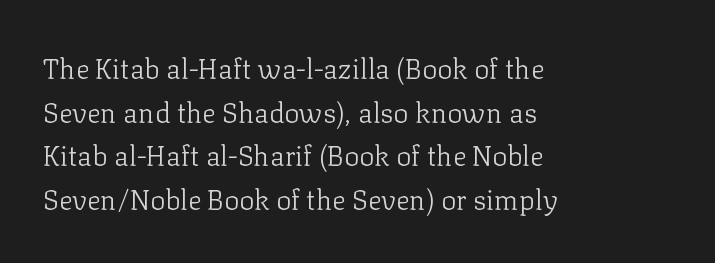
The image shows 28 px light serif type, upright; set left-aligned, normal line spacing (1.56x), normal letter spacing, not underlined; low stroke contrast and a medium x-height.
